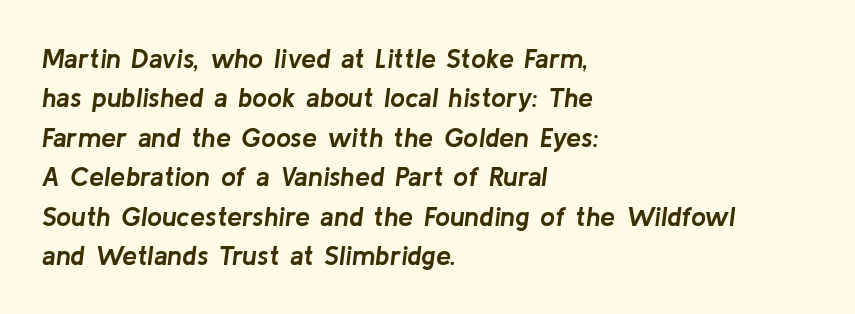
The image shows 27 px bold type, italic (leaning right); set left-aligned, normal line spacing (1.46x), normal letter spacing, not underlined.
